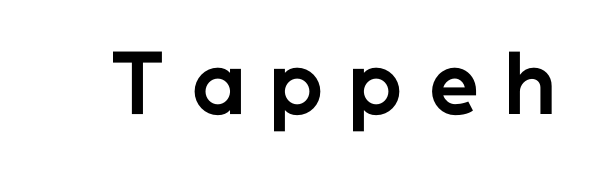
This is the regular roman posture of the typeface. The type is letterspaced generously, with wide tracking. Is the type bold? Yes — the strokes are clearly thick and heavy. Serif or sans? Sans — the stroke terminals are bare. Only glyphs here, with clear space below each row.
